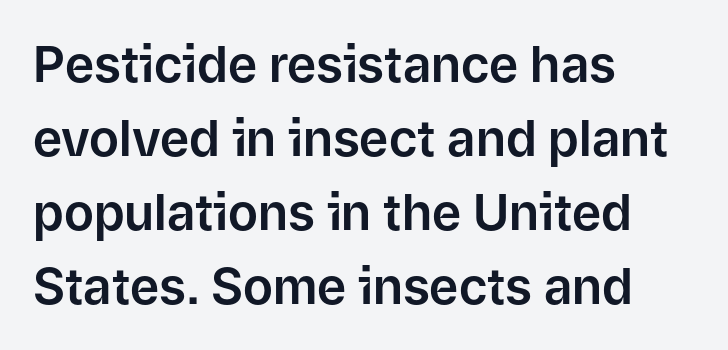
The image shows 50 px sans-serif type, upright; set left-aligned, normal line spacing (1.48x), normal letter spacing, not underlined; low stroke contrast and a medium x-height.
